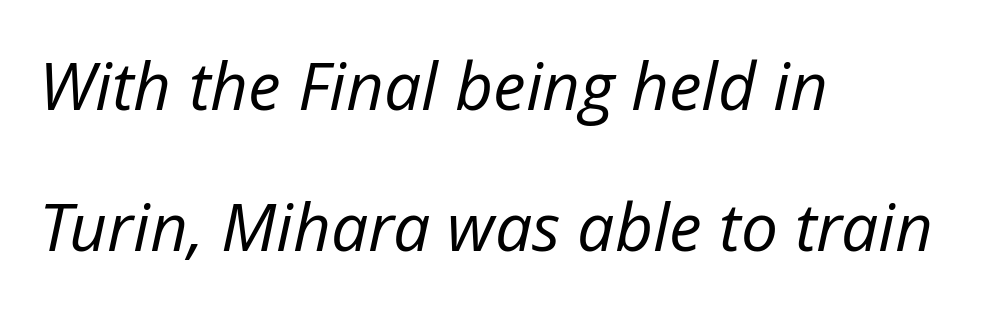
{"italic": "yes", "lean": "right", "slant_degrees": 12, "bold": "no", "weight": "regular", "width": "normal", "stroke_contrast": "low", "x_height": "medium", "monospaced": "no", "underline": "no", "align": "left", "line_spacing": "loose", "line_spacing_ratio": 2.13, "letter_spacing": "normal", "letter_spacing_em": 0.0, "glyph_px": 66}
